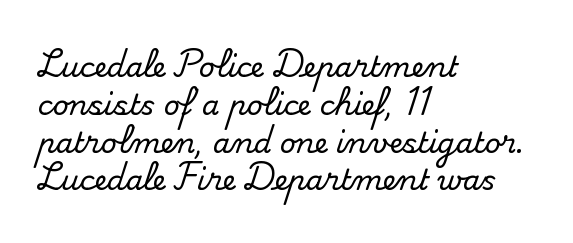
The image shows 28 px text type; set left-aligned, normal line spacing (1.35x), normal letter spacing, not underlined; medium stroke contrast and a small x-height.
